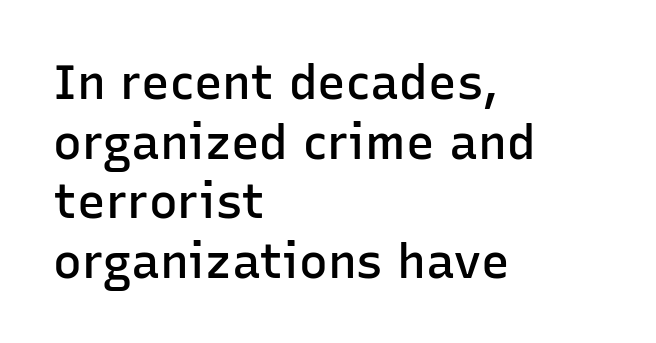
The image shows 48 px semibold sans-serif type, upright; set left-aligned, line spacing 1.24x, normal letter spacing, not underlined; low stroke contrast and a medium x-height.
